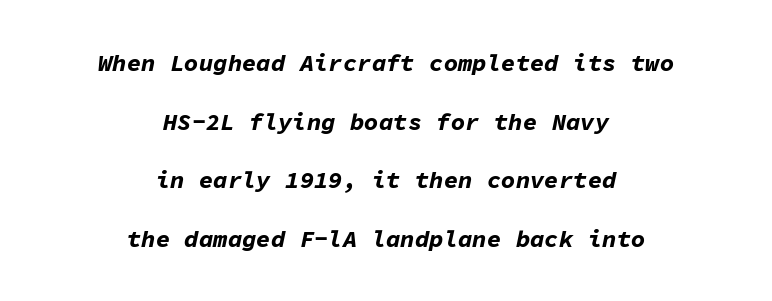
Q: Is the text bold? A: Yes.
Q: Is the text italic (slanted)? A: Yes, it leans right by about 11 degrees.
Q: Is the text underlined? A: No.
Q: How is the paragraph aligned? A: Centered.
Q: Is the spacing between letters normal or unusually wide? A: Normal.
Q: Is the spacing between lines tight, normal or loose? A: Loose.
